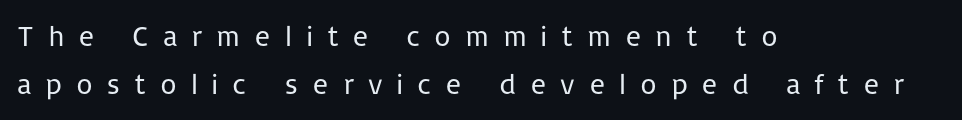
Do the letters lean? They stand straight. The ragged edge is on the right, which tells us the setting is flush left. Compared with typical body copy, the letter spacing here is much looser. Baseline-to-baseline distance is the conventional proportion of letter height. Stroke mass is kept to a normal reading level or below.
